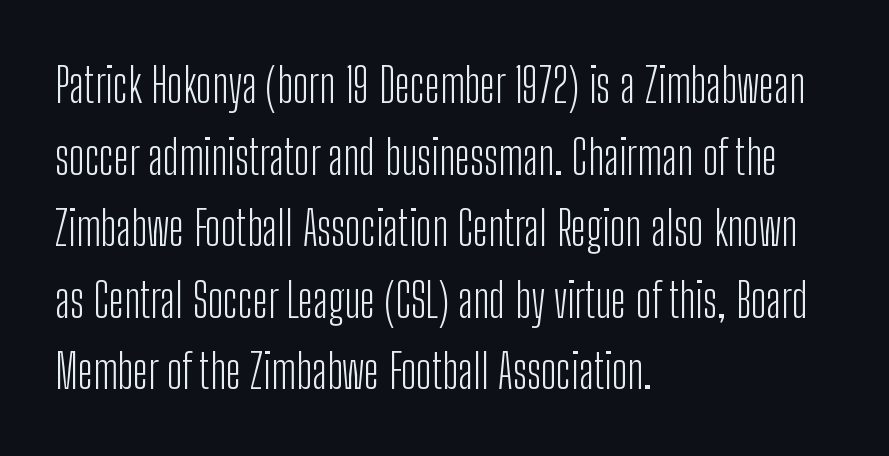
Q: Is the text bold? A: No.
Q: Is the text italic (slanted)? A: No, it is upright.
Q: Is the typeface a serif or a sans-serif typeface? A: Sans-serif.
Q: Is the text underlined? A: No.
Q: How is the paragraph aligned? A: Left-aligned.
Q: Is the spacing between letters normal or unusually wide? A: Normal.
Q: Is the spacing between lines tight, normal or loose? A: Normal.
Q: Width (condensed, normal, or wide)? A: Condensed.
Q: Stroke contrast? A: Low.
Q: x-height? A: Medium.
Q: Monospaced? A: No.
